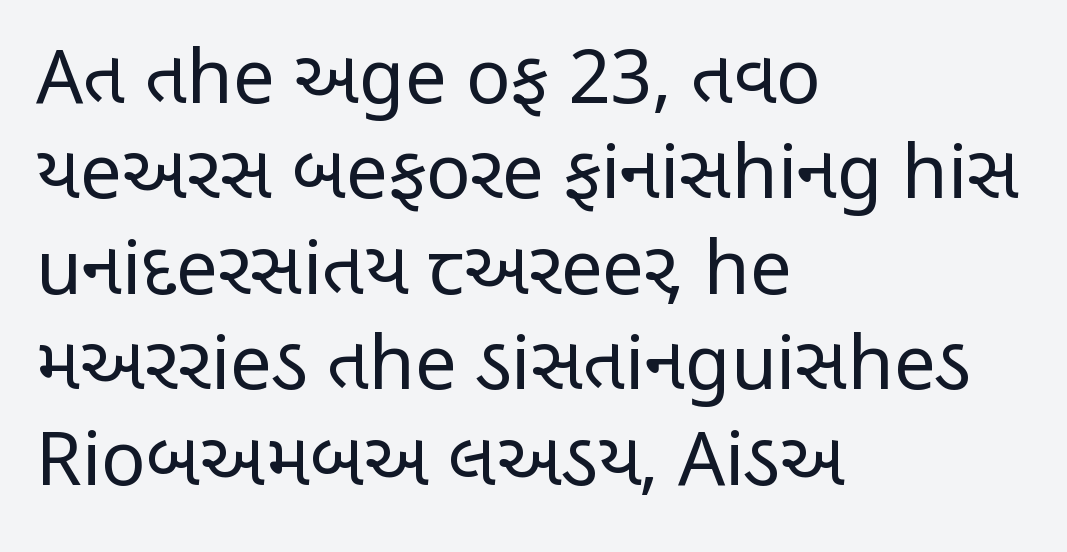
Q: Is the text bold? A: No.
Q: Is the text italic (slanted)? A: No, it is upright.
Q: Is the typeface a serif or a sans-serif typeface? A: Sans-serif.
Q: Is the text underlined? A: No.
Q: How is the paragraph aligned? A: Left-aligned.
Q: Is the spacing between letters normal or unusually wide? A: Normal.
Q: Is the spacing between lines tight, normal or loose? A: Normal.
Q: Width (condensed, normal, or wide)? A: Condensed.
Q: Stroke contrast? A: Low.
Q: x-height? A: Large.
Q: Monospaced? A: No.
